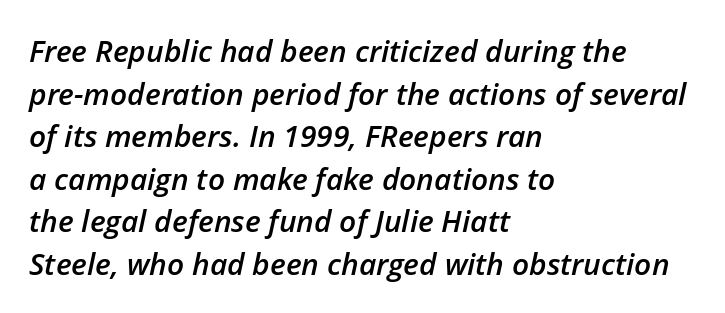
Bare-footed words on every line. Varying glyph widths throughout — classic text-font behaviour. I'd describe the lettering as semibold — firm but not a full bold. Does the lettering tilt? It does — this is italic.
